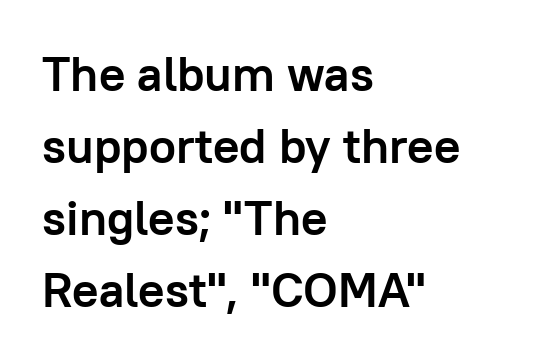
Q: Is the text bold? A: Yes.
Q: Is the text italic (slanted)? A: No, it is upright.
Q: Is the typeface a serif or a sans-serif typeface? A: Sans-serif.
Q: Is the text underlined? A: No.
Q: How is the paragraph aligned? A: Left-aligned.
Q: Is the spacing between letters normal or unusually wide? A: Normal.
Q: Is the spacing between lines tight, normal or loose? A: Normal.
Q: Width (condensed, normal, or wide)? A: Normal.
Q: Stroke contrast? A: Low.
Q: x-height? A: Medium.
Q: Monospaced? A: No.
